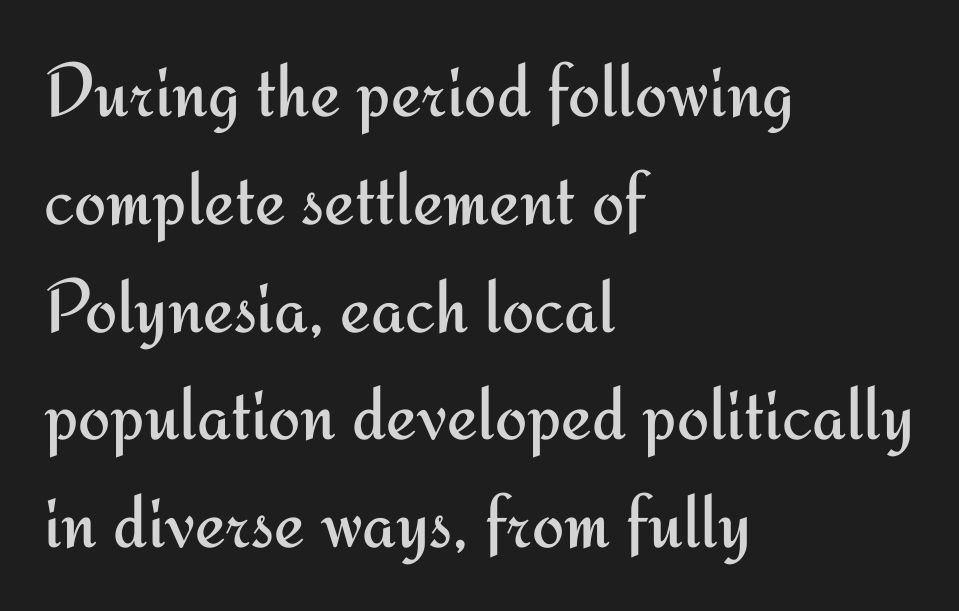
No extra ink here — the face is not bold. The baseline area is clear. Spacing verdict: proportional, widths tailored to each character. Posture: vertical. Students, note that the glyphs here touch the page at normal intervals.
